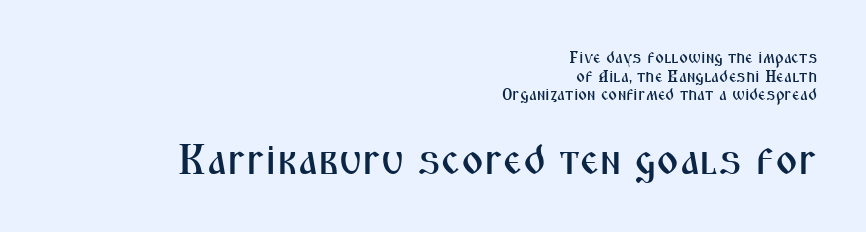
Q: Is the text italic (slanted)? A: No, it is upright.
Q: Is the typeface a serif or a sans-serif typeface? A: Sans-serif.
Q: Is the text underlined? A: No.
Q: How is the paragraph aligned? A: Right-aligned.
Q: Is the spacing between letters normal or unusually wide? A: Normal.
Q: Is the spacing between lines tight, normal or loose? A: Tight.
Q: Which block of text is set in a larger size, the first (top) or the second (bottom)? A: The second (bottom) one.
Q: Width (condensed, normal, or wide)? A: Condensed.
Q: Stroke contrast? A: Medium.
Q: x-height? A: Medium.
Q: Monospaced? A: No.
